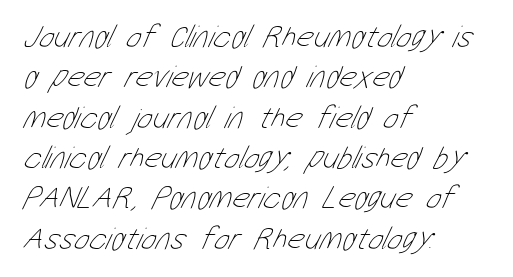
Q: Is the text bold? A: No.
Q: Is the text underlined? A: No.
Q: How is the paragraph aligned? A: Left-aligned.
Q: Is the spacing between letters normal or unusually wide? A: Normal.
Q: Is the spacing between lines tight, normal or loose? A: Normal.
Q: Width (condensed, normal, or wide)? A: Condensed.
Q: Stroke contrast? A: Low.
Q: x-height? A: Medium.
Q: Monospaced? A: No.
